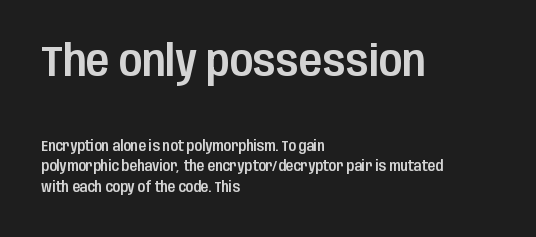
{"serif": "no", "italic": "no", "width": "condensed", "stroke_contrast": "low", "x_height": "large", "monospaced": "no", "underline": "no", "align": "left", "line_spacing": "normal", "line_spacing_ratio": 1.47, "letter_spacing": "normal", "letter_spacing_em": 0.0, "larger_block": "first", "size_ratio": 3.07, "glyph_px": 43}
